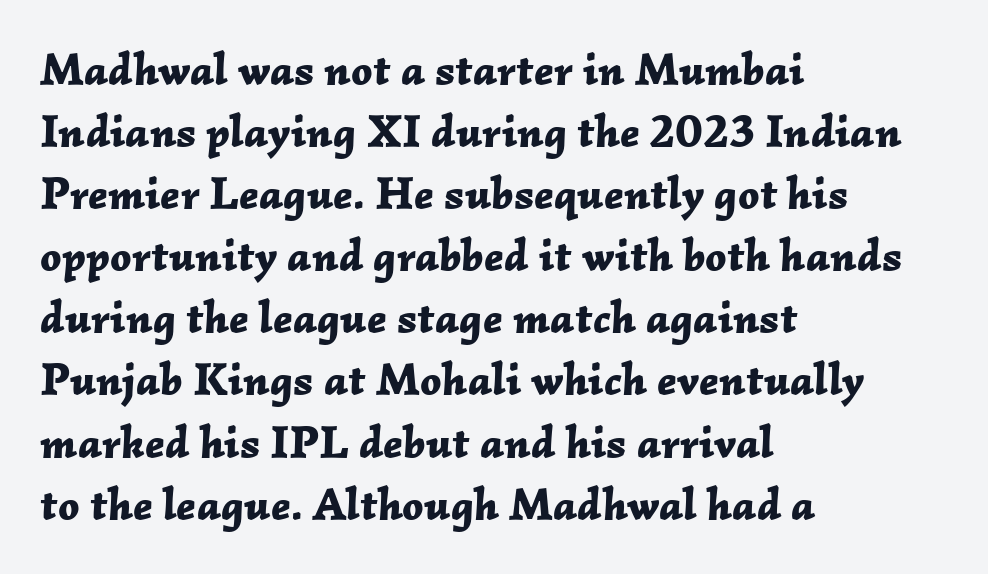
Tall strokes in this sample are angled rather than plumb. These lines are rendered in a variable-pitch font. If you drew a ruler down the left edge, every line would touch it. One glance says typical: line gaps are just what's usual. The gap between lines stays unmarked.
